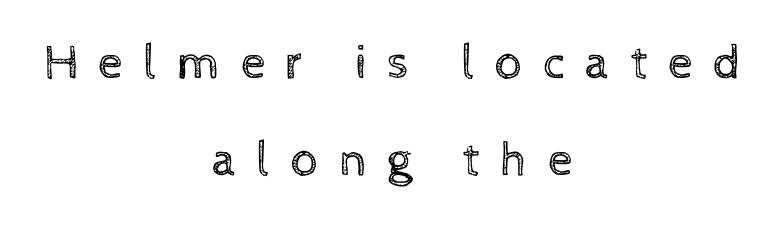
The image shows 49 px regular-weight type, upright; set centered, loose line spacing (1.97x), unusually wide letter spacing (+0.41 em), not underlined; a medium x-height.
